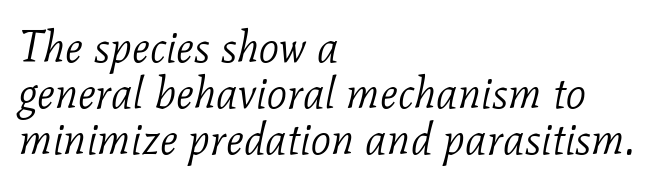
{"serif": "yes", "italic": "yes", "lean": "right", "slant_degrees": 11, "bold": "no", "weight": "light", "width": "normal", "stroke_contrast": "low", "x_height": "medium", "monospaced": "no", "underline": "no", "align": "left", "line_spacing": "tight", "line_spacing_ratio": 1.04, "letter_spacing": "normal", "letter_spacing_em": 0.0, "glyph_px": 44}
